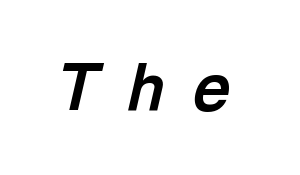
This sample has the flowing, uneven cadence of proportional lettering. Nobody drew a line under any word here. The typesetting leans heavy: a genuine bold. An italicized treatment has been applied to the whole sample. The tracking jumps out immediately: characters are airy and widely separated.
